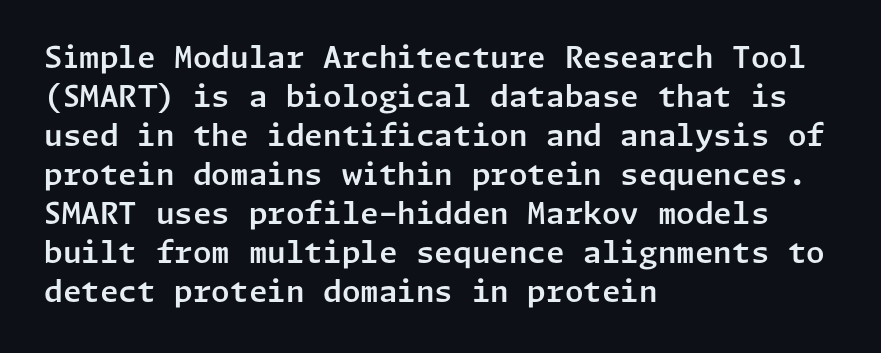
The image shows 30 px sans-serif type, upright; set left-aligned, normal line spacing (1.3x), normal letter spacing, not underlined; low stroke contrast and a medium x-height.
